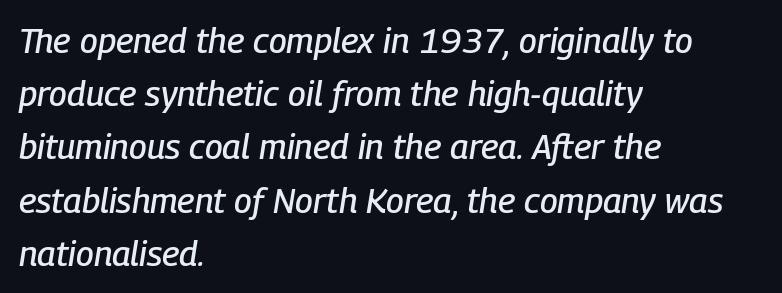
The image shows 35 px condensed type, italic (leaning right); set left-aligned, normal line spacing (1.52x), normal letter spacing, not underlined; low stroke contrast and a medium x-height.
